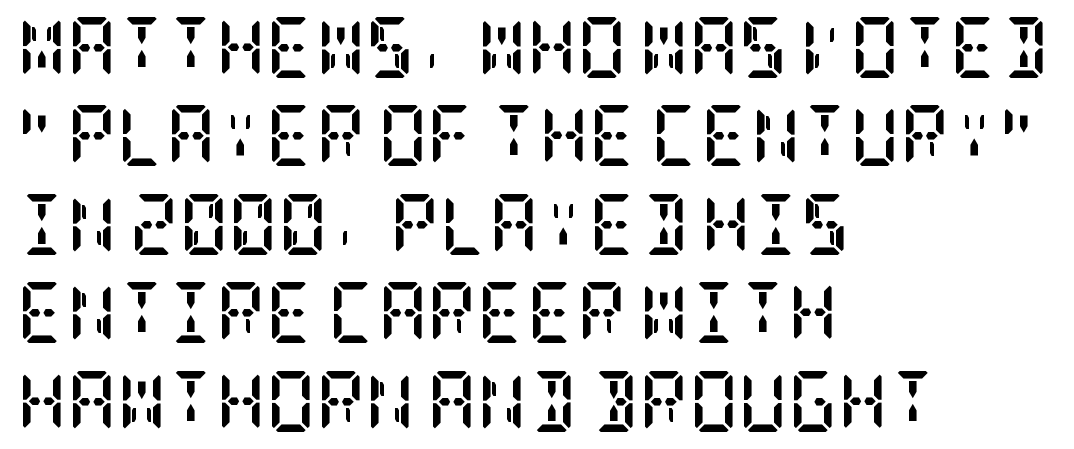
Compared with a centered layout, this one pins lines to the left instead. The rendering keeps characters at their native spacing. To sum up the face: it has serifs. These lines carry a lot of weight — the face is fully bold. The type sits square on the baseline with zero lean.
